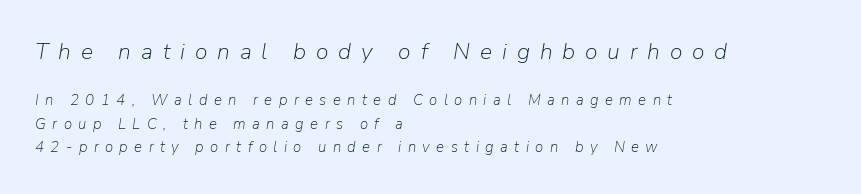
The image shows 23 px text type, italic (leaning right); set left-aligned, normal line spacing (1.56x), unusually wide letter spacing (+0.43 em), not underlined; the first (top) block is 1.53x larger.
